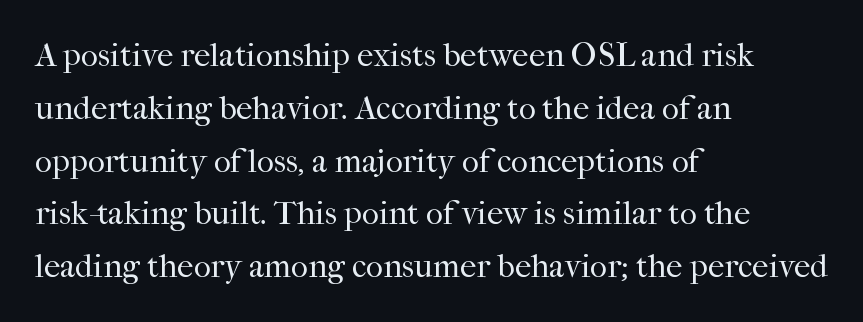
{"serif": "yes", "italic": "no", "bold": "no", "weight": "regular", "width": "normal", "stroke_contrast": "high", "x_height": "medium", "monospaced": "no", "underline": "no", "align": "left", "line_spacing": "normal", "line_spacing_ratio": 1.6, "letter_spacing": "normal", "letter_spacing_em": 0.0, "glyph_px": 33}
